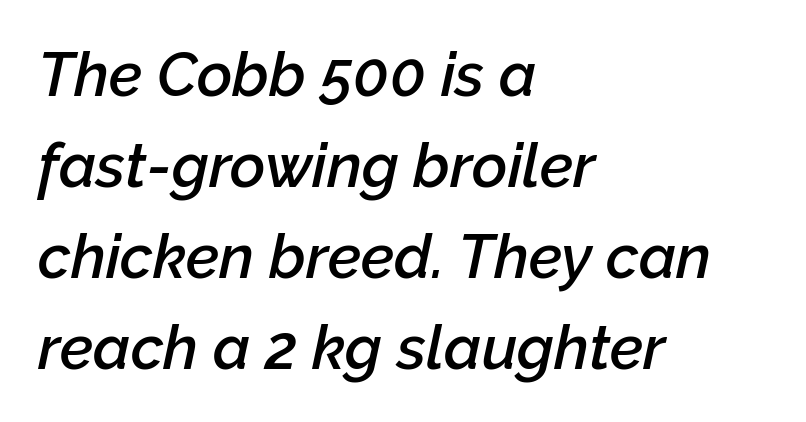
Leftover space on each line is placed entirely after the last word. Students, observe: this is what conventionally led text looks like. This rendering features lettering with no underline. Is this a fixed-width face? No — the glyphs have proportional, varying widths. Caption: standard tracking, unaltered. The axis of the letterforms is tilted away from vertical.
